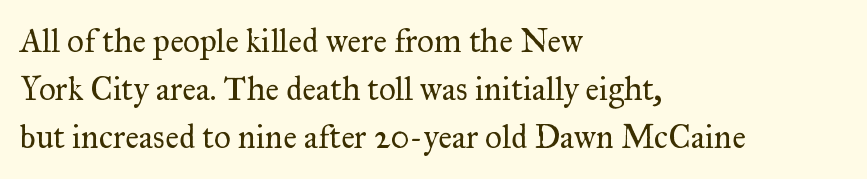
Compared with typical paragraphs, the rows here are spaced about the same. The face used here is rendered with its standard letterfit. Check where the strokes stop: tiny serifs finish them off. Left-aligned paragraph, ragged on the right. The characters are drawn with everyday or finer stroke widths. Do the characters align in a grid? No, the font is proportional.
